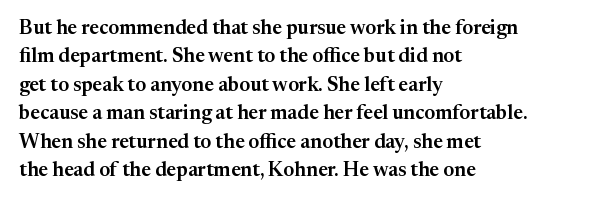
Reading down the block, your eye returns to a fixed left position each line. What stands out about the letter spacing? Nothing — it is the standard amount. The specimen reads as upright at a glance. The designer left line spacing at the default.
